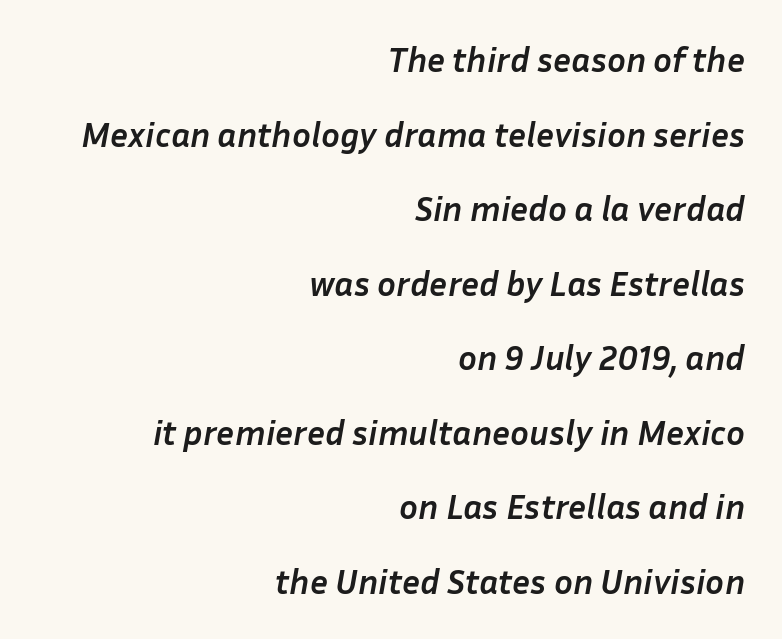
Q: Is the text bold? A: Yes.
Q: Is the text italic (slanted)? A: Yes, it leans right by about 10 degrees.
Q: Is the text underlined? A: No.
Q: How is the paragraph aligned? A: Right-aligned.
Q: Is the spacing between letters normal or unusually wide? A: Normal.
Q: Is the spacing between lines tight, normal or loose? A: Loose.
Q: Width (condensed, normal, or wide)? A: Normal.
Q: Stroke contrast? A: Low.
Q: x-height? A: Medium.
Q: Monospaced? A: No.
